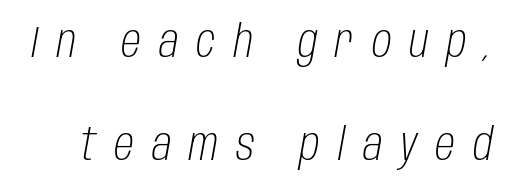
Anything drawn beneath the words? Only blank space. The lettering tilts uniformly, giving the passage an italic look. The face used here is proportionally spaced, like ordinary book or web type. How would I describe the line gaps? Wide and relaxed. The letters are spread apart with noticeably loose tracking. Weight class: somewhere from thin through regular.
